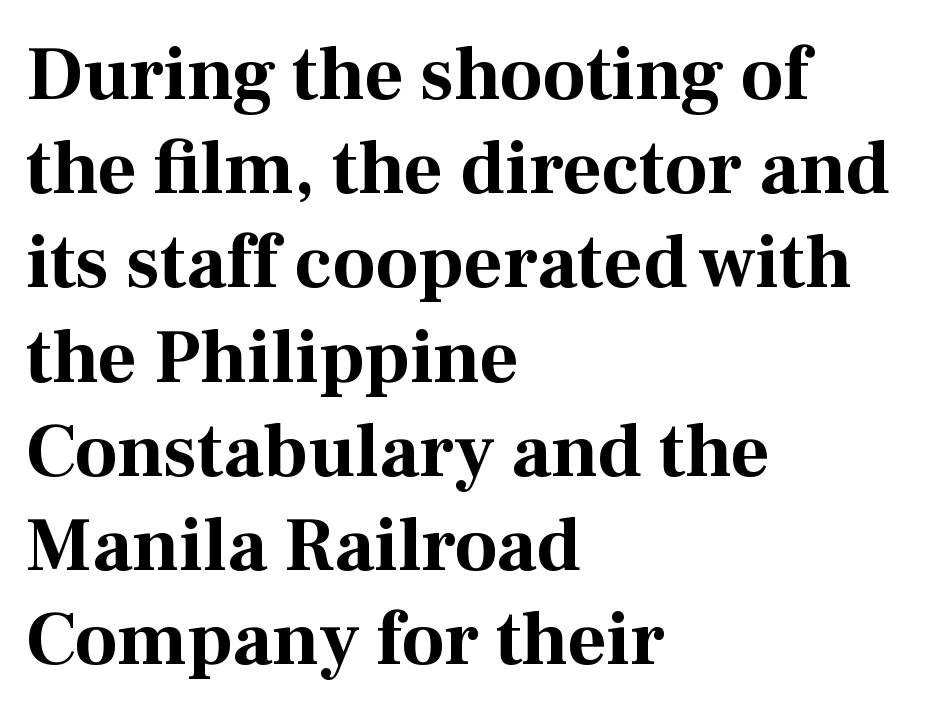
{"serif": "yes", "italic": "no", "bold": "yes", "weight": "bold", "width": "normal", "stroke_contrast": "medium", "x_height": "medium", "monospaced": "no", "underline": "no", "align": "left", "line_spacing_ratio": 1.24, "letter_spacing": "normal", "letter_spacing_em": 0.0, "glyph_px": 76}
